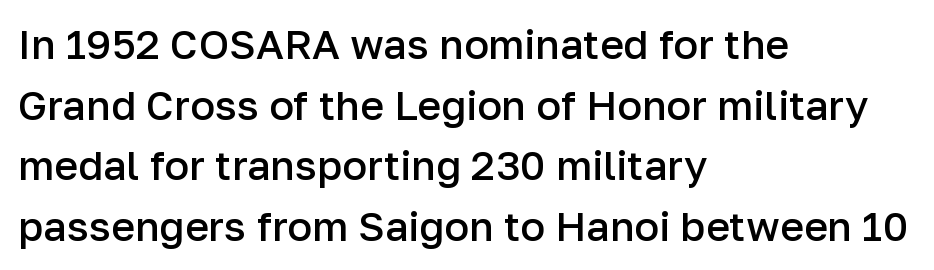
The image shows 41 px semibold sans-serif type, upright; set left-aligned, normal line spacing (1.48x), normal letter spacing, not underlined; low stroke contrast and a medium x-height.
